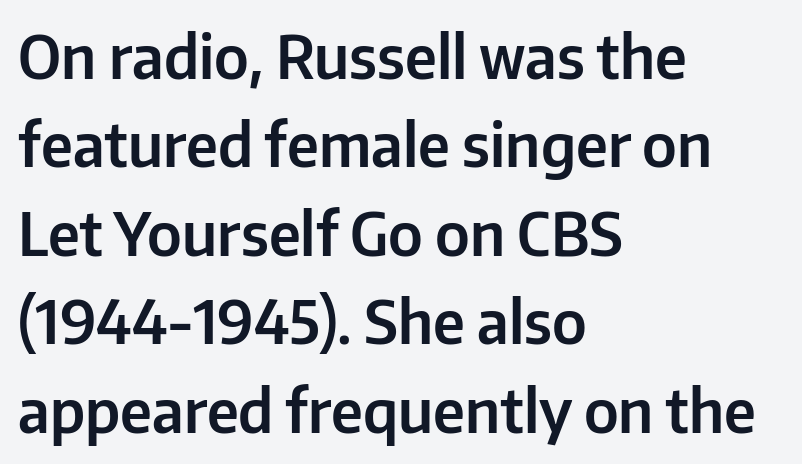
The image shows 59 px sans-serif type, upright; set left-aligned, normal line spacing (1.5x), normal letter spacing, not underlined; low stroke contrast and a medium x-height.
